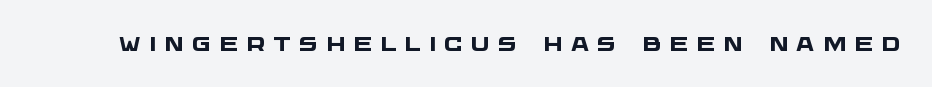
{"bold": "yes", "underline": "no", "letter_spacing": "wide", "letter_spacing_em": 0.41, "glyph_px": 20}
